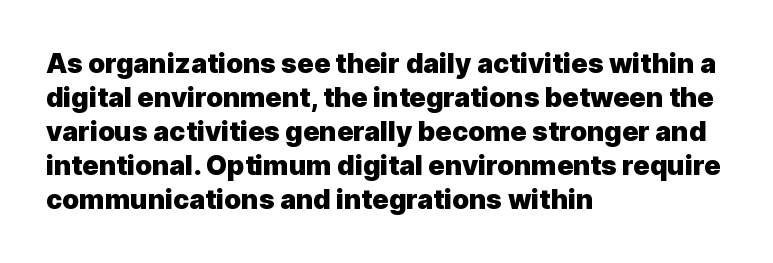
Q: Is the text bold? A: Yes.
Q: Is the text italic (slanted)? A: No, it is upright.
Q: Is the text underlined? A: No.
Q: How is the paragraph aligned? A: Left-aligned.
Q: Is the spacing between letters normal or unusually wide? A: Normal.
Q: Is the spacing between lines tight, normal or loose? A: Normal.
